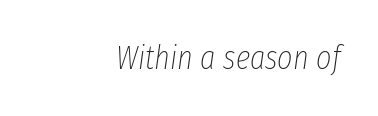
In terms of letterspacing, this is plain default setting. The face used here is proportionally spaced, like ordinary book or web type. Has an underline been added? It has not. Compared with ordinary roman type, these characters are visibly tilted. The weight tops out at a normal text grade. The rendering anchors every line to the right-hand side.
